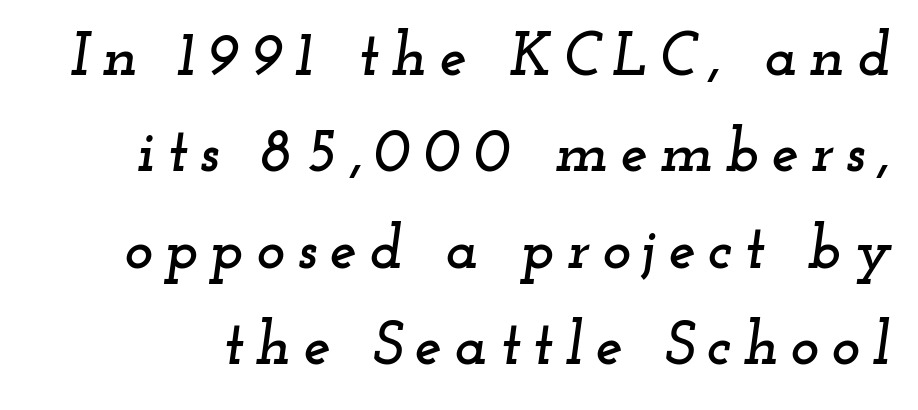
The image shows 61 px wide serif type, italic (leaning right); set normal line spacing (1.58x), unusually wide letter spacing (+0.2 em), not underlined; low stroke contrast and a small x-height.
